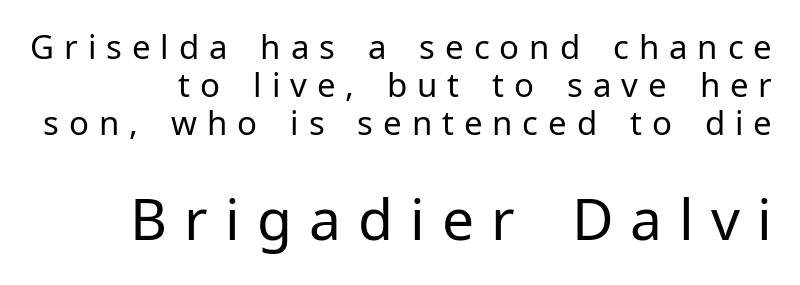
Q: Is the text bold? A: No.
Q: Is the text italic (slanted)? A: No, it is upright.
Q: Is the typeface a serif or a sans-serif typeface? A: Sans-serif.
Q: Is the text underlined? A: No.
Q: How is the paragraph aligned? A: Right-aligned.
Q: Is the spacing between letters normal or unusually wide? A: Unusually wide.
Q: Is the spacing between lines tight, normal or loose? A: Tight.
Q: Which block of text is set in a larger size, the first (top) or the second (bottom)? A: The second (bottom) one.
Q: Width (condensed, normal, or wide)? A: Normal.
Q: Stroke contrast? A: Low.
Q: x-height? A: Medium.
Q: Monospaced? A: No.
